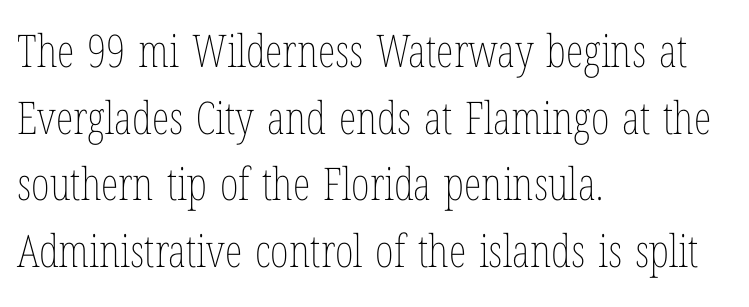
Q: Is the text bold? A: No.
Q: Is the text italic (slanted)? A: No, it is upright.
Q: Is the text underlined? A: No.
Q: How is the paragraph aligned? A: Left-aligned.
Q: Is the spacing between letters normal or unusually wide? A: Normal.
Q: Is the spacing between lines tight, normal or loose? A: Normal.
Q: Width (condensed, normal, or wide)? A: Condensed.
Q: Stroke contrast? A: Low.
Q: x-height? A: Medium.
Q: Monospaced? A: No.
